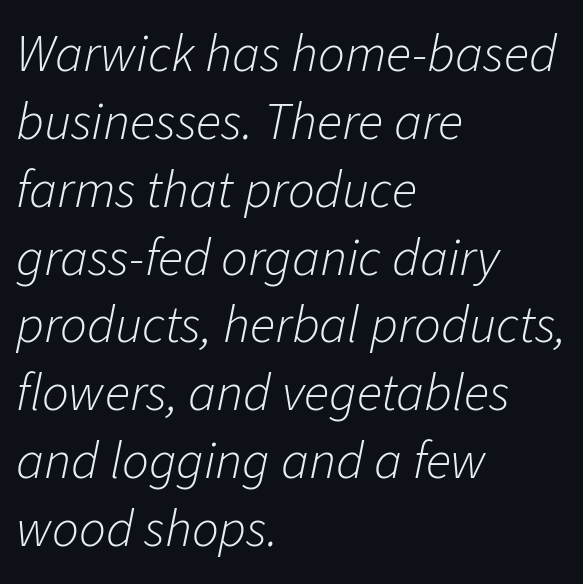
{"italic": "yes", "lean": "right", "slant_degrees": 11, "bold": "no", "weight": "light", "width": "normal", "stroke_contrast": "low", "x_height": "medium", "monospaced": "no", "underline": "no", "align": "left", "line_spacing": "normal", "line_spacing_ratio": 1.28, "letter_spacing": "normal", "letter_spacing_em": 0.0, "glyph_px": 53}
